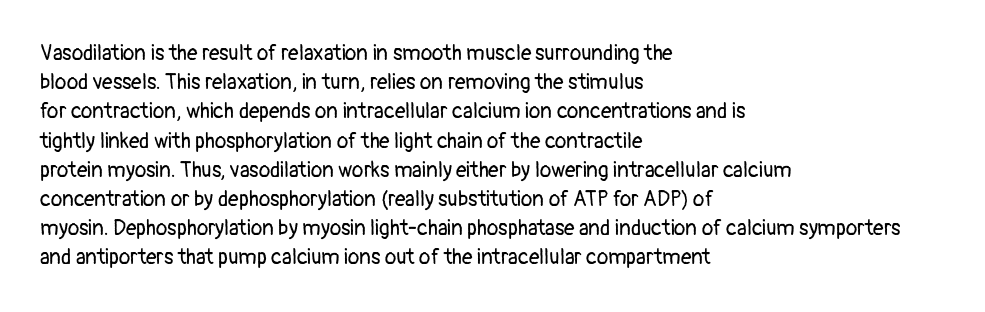
{"italic": "no", "bold": "no", "underline": "no", "align": "left", "line_spacing": "normal", "line_spacing_ratio": 1.39, "letter_spacing": "normal", "letter_spacing_em": 0.0, "glyph_px": 21}
